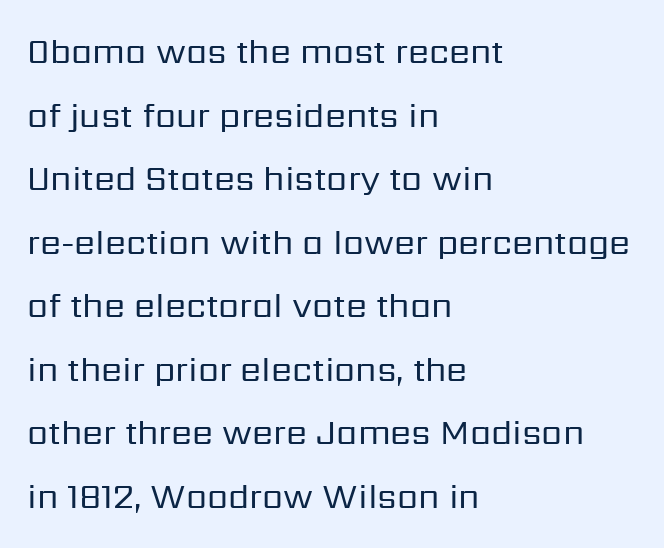
The image shows 34 px regular-weight sans-serif type, upright; set left-aligned, line spacing 1.87x, normal letter spacing, not underlined; low stroke contrast and a medium x-height.
